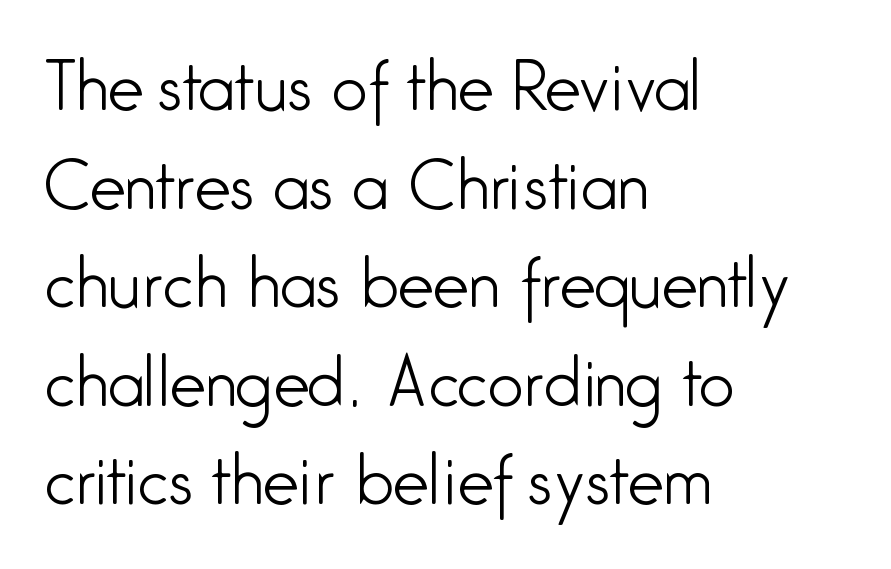
The image shows 64 px light, condensed sans-serif type, upright; set left-aligned, normal line spacing (1.54x), normal letter spacing, not underlined; low stroke contrast and a medium x-height.
